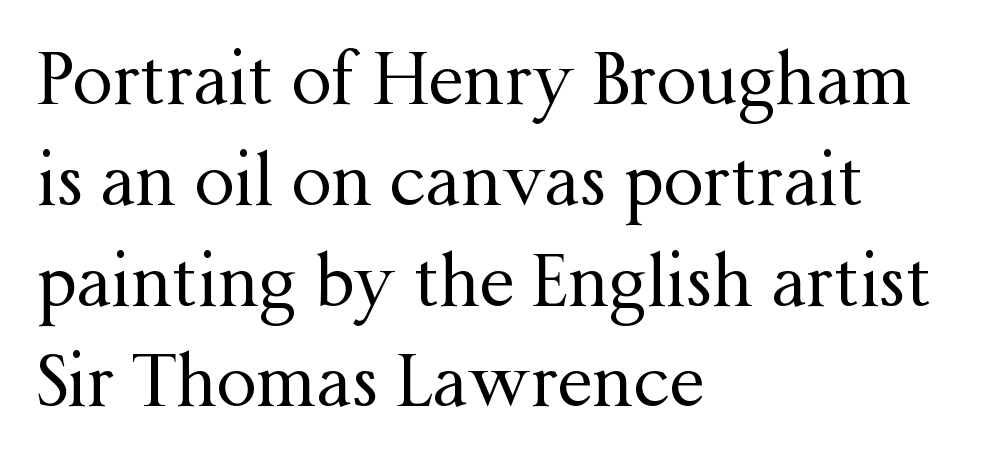
Q: Is the text bold? A: No.
Q: Is the text italic (slanted)? A: No, it is upright.
Q: Is the typeface a serif or a sans-serif typeface? A: Serif.
Q: Is the text underlined? A: No.
Q: How is the paragraph aligned? A: Left-aligned.
Q: Is the spacing between letters normal or unusually wide? A: Normal.
Q: Is the spacing between lines tight, normal or loose? A: Normal.
Q: Width (condensed, normal, or wide)? A: Normal.
Q: Stroke contrast? A: Medium.
Q: x-height? A: Medium.
Q: Monospaced? A: No.
